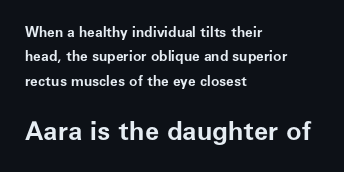
The image shows 26 px bold type, upright; set left-aligned, line spacing 1.75x, normal letter spacing, not underlined; the second (bottom) block is 1.86x larger.
